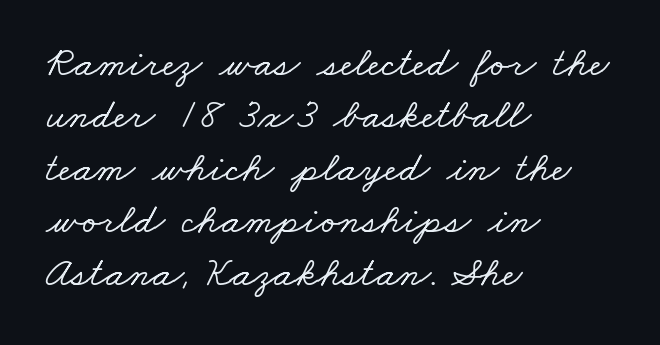
This sample is left-justified, so line endings fall wherever the words run out. Think of a printed novel: that variable character pitch is what you see here. Anything drawn beneath the words? Only blank space. Look at the tracking — it's just the regular setting, nothing added. Check where the strokes stop: tiny serifs finish them off. Horizontal bands of white between lines are of average thickness.
